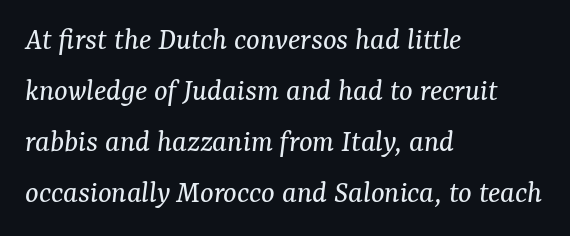
Q: Is the text bold? A: No.
Q: Is the text italic (slanted)? A: Yes, it leans right by about 7 degrees.
Q: Is the typeface a serif or a sans-serif typeface? A: Serif.
Q: Is the text underlined? A: No.
Q: How is the paragraph aligned? A: Left-aligned.
Q: Is the spacing between letters normal or unusually wide? A: Normal.
Q: Is the spacing between lines tight, normal or loose? A: Normal.
Q: Width (condensed, normal, or wide)? A: Normal.
Q: Stroke contrast? A: Medium.
Q: x-height? A: Medium.
Q: Monospaced? A: No.
